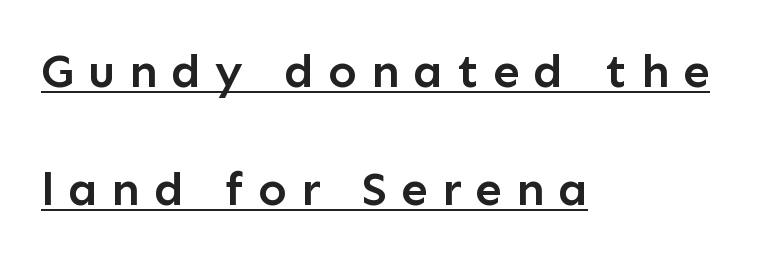
The specimen includes a rule beneath the text block's lines. Proportional: the letters do not fall into vertical columns. Widely set lines give the paragraph a tall, airy silhouette. Here the glyphs are tracked loosely, breaking word shapes into spaced letters. A typesetter would mark this as roman, not italic. Casual observation: everything's shoved over to the left.
